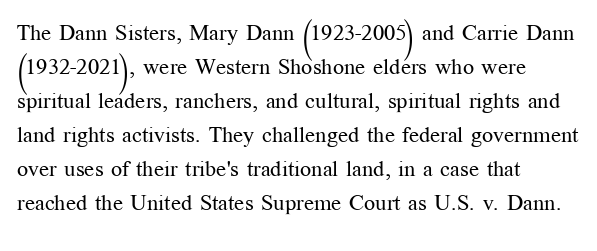
The image shows 22 px text type, upright; set left-aligned, normal line spacing (1.55x), normal letter spacing, not underlined.
